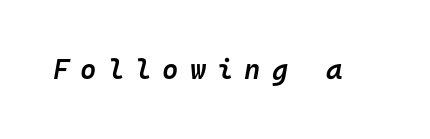
Check under the words: just untouched page. Slanted lettering throughout. You could count columns in this text — the font is strictly monospaced. Stems and bowls a touch heavier than normal — semibold. This sample uses expanded letter spacing, leaving extra air between glyphs.
